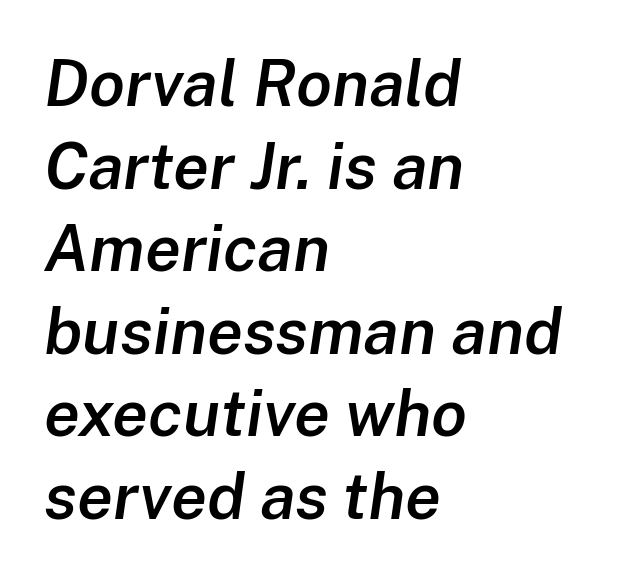
Proportional: the letters do not fall into vertical columns. If you drew a ruler down the left edge, every line would touch it. A typesetter would call this zero additional tracking. This sample uses an oblique cut, with every glyph tilted off the vertical. Each new line begins a customary step beneath the previous one.
